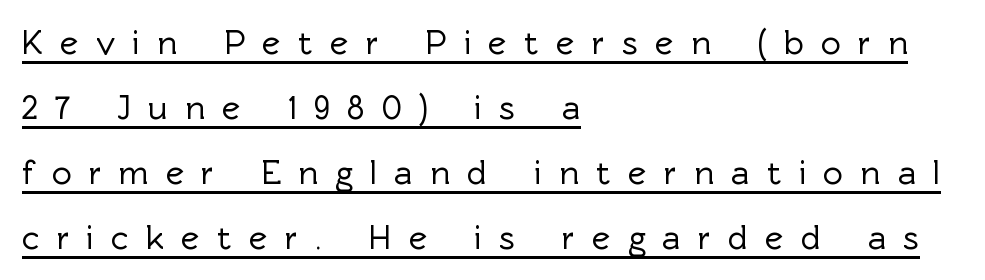
The image shows 35 px sans-serif type, upright; set left-aligned, line spacing 1.86x, unusually wide letter spacing (+0.49 em), underlined; a medium x-height.
